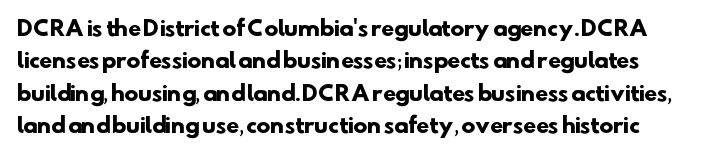
Q: Is the text bold? A: Yes.
Q: Is the text underlined? A: No.
Q: Is the spacing between letters normal or unusually wide? A: Normal.
Q: Is the spacing between lines tight, normal or loose? A: Normal.
